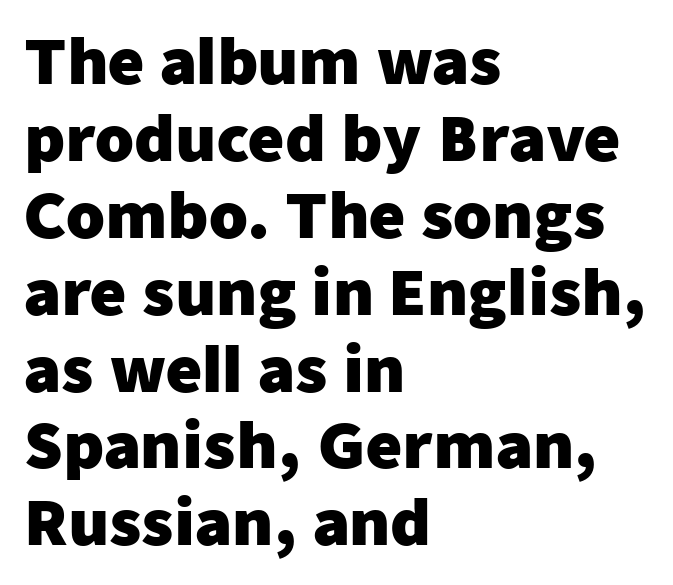
The image shows 62 px heavy sans-serif type, upright; set left-aligned, line spacing 1.24x, normal letter spacing, not underlined; low stroke contrast and a medium x-height.
